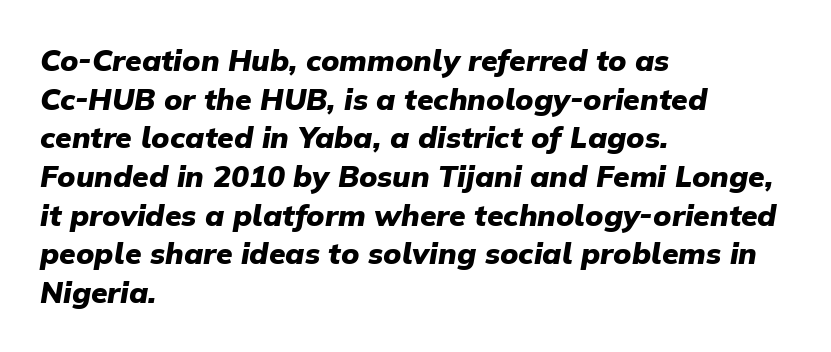
Q: Is the text bold? A: Yes.
Q: Is the text italic (slanted)? A: Yes, it leans right by about 9 degrees.
Q: Is the text underlined? A: No.
Q: How is the paragraph aligned? A: Left-aligned.
Q: Is the spacing between letters normal or unusually wide? A: Normal.
Q: Is the spacing between lines tight, normal or loose? A: Normal.
Q: Width (condensed, normal, or wide)? A: Normal.
Q: Stroke contrast? A: Low.
Q: x-height? A: Medium.
Q: Monospaced? A: No.
